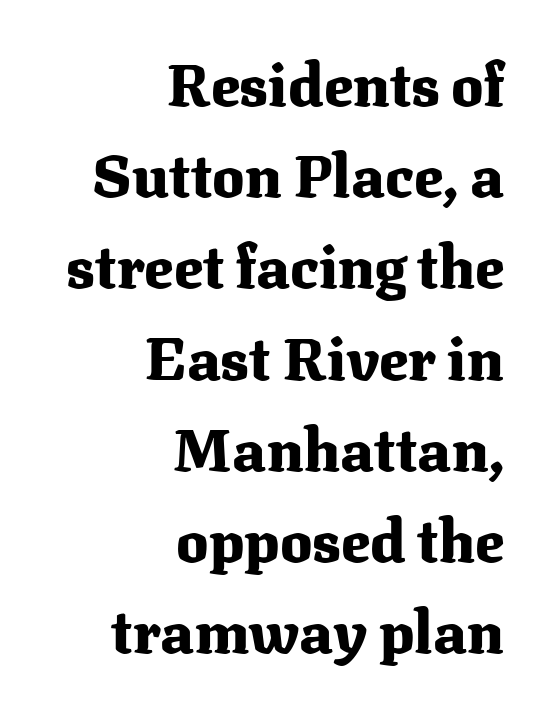
The image shows 60 px heavy serif type, upright; set right-aligned, normal line spacing (1.52x), normal letter spacing, not underlined; medium stroke contrast and a medium x-height.
